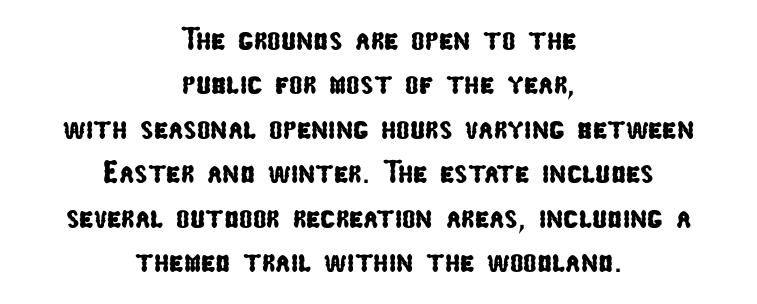
Q: Is the typeface a serif or a sans-serif typeface? A: Sans-serif.
Q: Is the text underlined? A: No.
Q: How is the paragraph aligned? A: Centered.
Q: Is the spacing between letters normal or unusually wide? A: Normal.
Q: Is the spacing between lines tight, normal or loose? A: Normal.
Q: Width (condensed, normal, or wide)? A: Condensed.
Q: Stroke contrast? A: Low.
Q: x-height? A: Medium.
Q: Monospaced? A: No.
